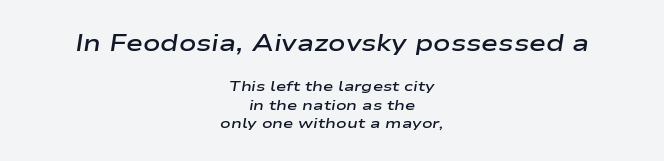
{"italic": "yes", "lean": "right", "slant_degrees": 9, "bold": "semi", "underline": "no", "align": "center", "line_spacing": "normal", "line_spacing_ratio": 1.33, "letter_spacing": "normal", "letter_spacing_em": 0.0, "larger_block": "first", "size_ratio": 1.64, "glyph_px": 23}
